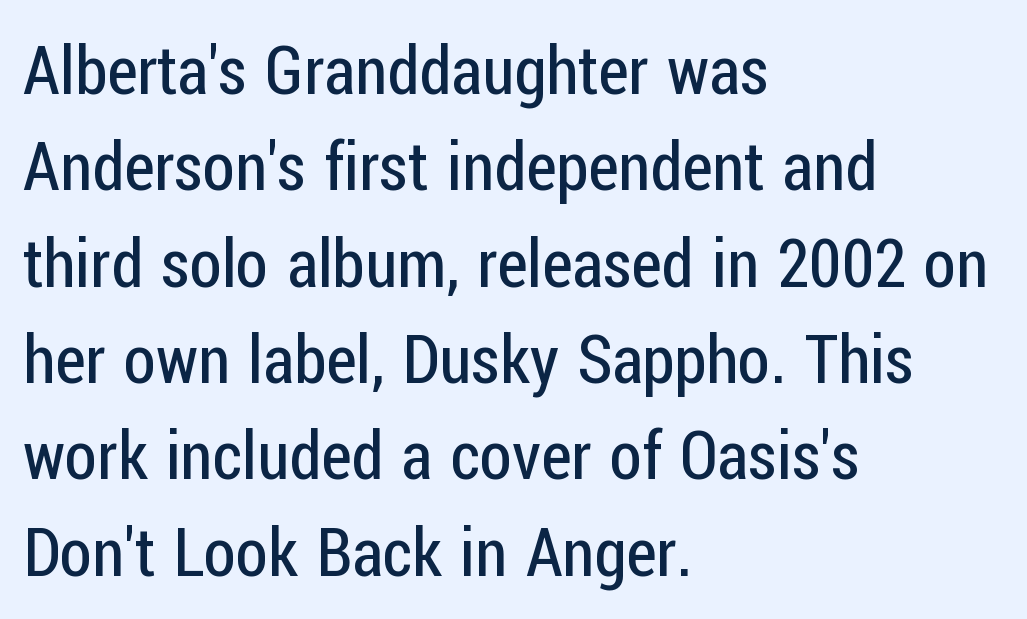
Is the letter spacing exaggerated? No — it looks like the ordinary default. Nothing sits at the stroke ends, so this counts as sans-serif. The typeface has the unassuming heft of standard copy or less. Is the block centered? No — it sits flush against the left margin. Tall strokes in this sample are plumb rather than angled. The passage shown stacks its lines at a standard gap.
